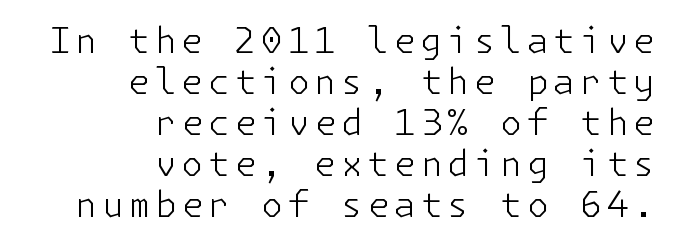
Upright lettering throughout. Alignment: flush right. Look at the bottom of the vertical strokes: they stop flat, with no serifs. No extra ink here — the face is not bold. Unmarked baselines from the first word to the last.
